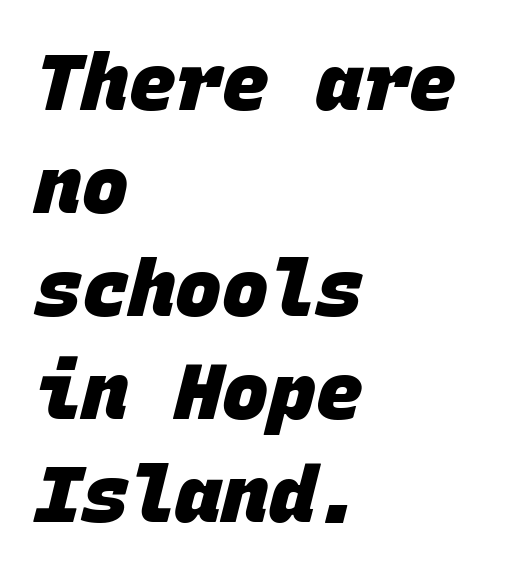
{"serif": "no", "bold": "yes", "weight": "heavy", "width": "normal", "stroke_contrast": "low", "x_height": "large", "monospaced": "yes", "underline": "no", "align": "left", "line_spacing": "normal", "line_spacing_ratio": 1.32, "letter_spacing": "normal", "letter_spacing_em": 0.0, "glyph_px": 78}
